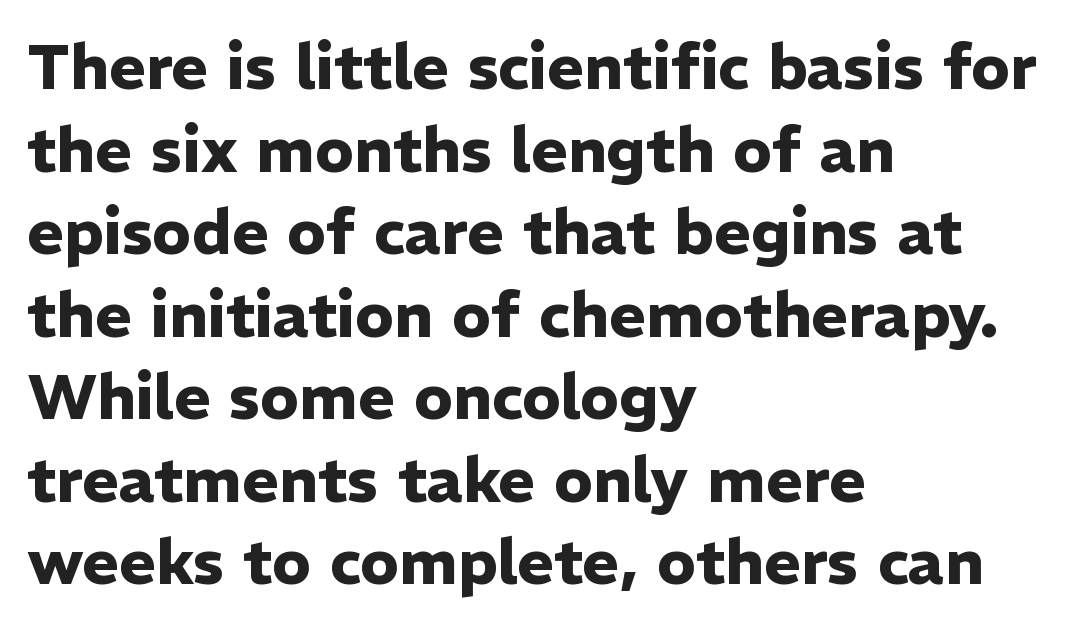
{"serif": "no", "italic": "no", "bold": "yes", "weight": "heavy", "width": "normal", "stroke_contrast": "low", "x_height": "medium", "monospaced": "no", "underline": "no", "align": "left", "line_spacing": "normal", "line_spacing_ratio": 1.31, "letter_spacing": "normal", "letter_spacing_em": 0.0, "glyph_px": 63}
